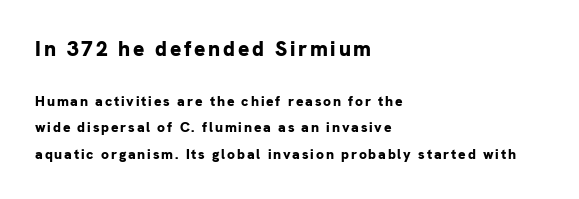
Clear beneath every line of the passage. In this sample the first text group is rendered at the bigger scale. Compared with typical paragraphs, the rows here are farther apart. Designer's note — italics off, roman on. Visually the block forms a straight wall on the left and a jagged coastline on the right. I'd describe the lettering as bold — thick and assertive.
